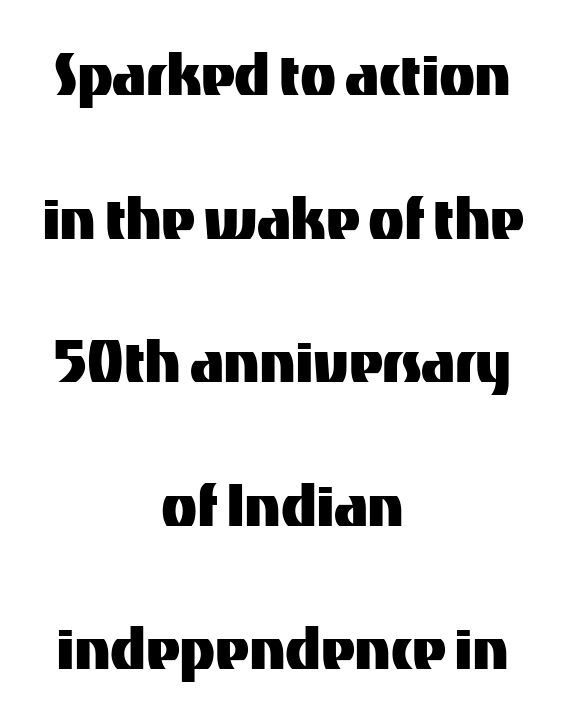
Q: Is the text italic (slanted)? A: No, it is upright.
Q: Is the typeface a serif or a sans-serif typeface? A: Sans-serif.
Q: Is the text underlined? A: No.
Q: How is the paragraph aligned? A: Centered.
Q: Is the spacing between letters normal or unusually wide? A: Normal.
Q: Is the spacing between lines tight, normal or loose? A: Loose.
Q: Width (condensed, normal, or wide)? A: Normal.
Q: Stroke contrast? A: Medium.
Q: x-height? A: Medium.
Q: Monospaced? A: No.
